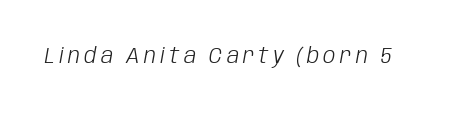
The image shows 22 px text type, italic (leaning right); set not underlined.
